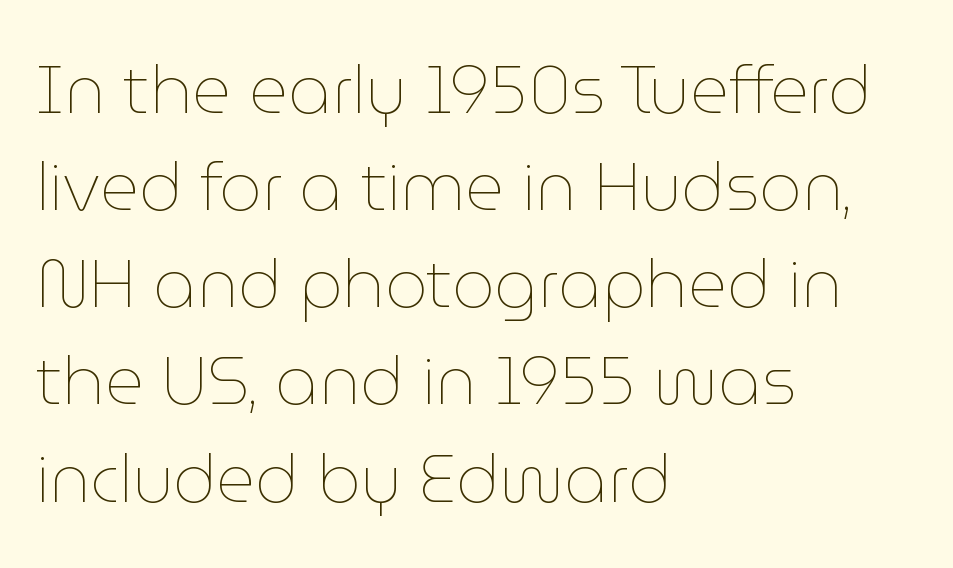
{"italic": "no", "bold": "no", "weight": "thin", "width": "normal", "stroke_contrast": "low", "x_height": "medium", "monospaced": "no", "underline": "no", "align": "left", "line_spacing": "normal", "line_spacing_ratio": 1.45, "letter_spacing": "normal", "letter_spacing_em": 0.0, "glyph_px": 67}
